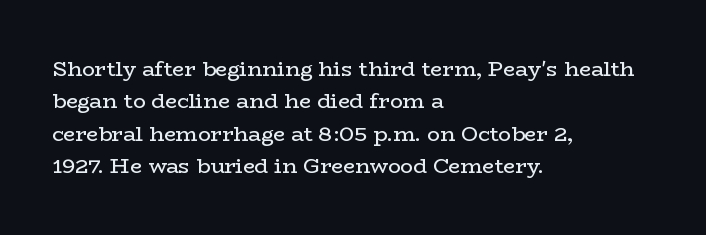
Q: Is the text bold? A: No.
Q: Is the text italic (slanted)? A: No, it is upright.
Q: Is the text underlined? A: No.
Q: How is the paragraph aligned? A: Left-aligned.
Q: Is the spacing between letters normal or unusually wide? A: Normal.
Q: Is the spacing between lines tight, normal or loose? A: Normal.
